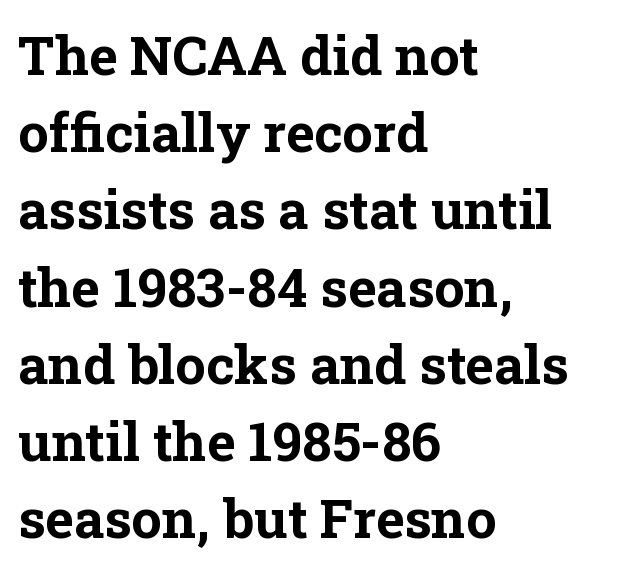
The image shows 54 px bold serif type, upright; set left-aligned, normal line spacing (1.43x), normal letter spacing, not underlined; low stroke contrast and a medium x-height.
